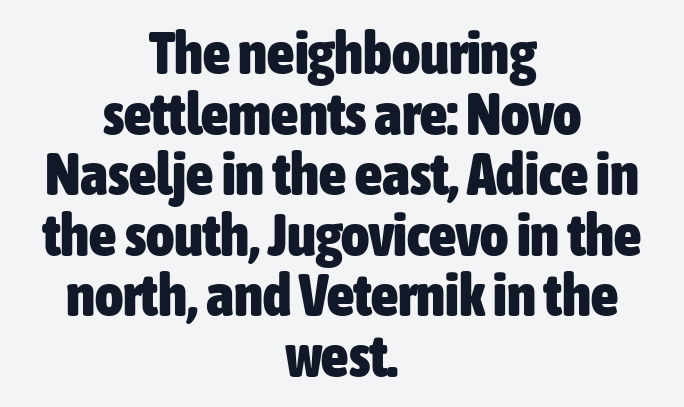
{"serif": "no", "italic": "no", "bold": "yes", "weight": "heavy", "width": "condensed", "stroke_contrast": "low", "x_height": "medium", "monospaced": "no", "underline": "no", "align": "center", "line_spacing": "tight", "line_spacing_ratio": 1.01, "letter_spacing": "normal", "letter_spacing_em": 0.0, "glyph_px": 60}
